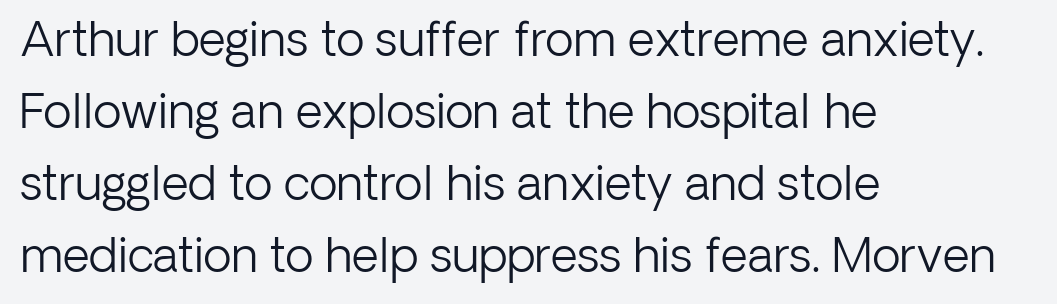
The face looks like a standard text weight, possibly lighter. The passage shown is typed in a proportional face where columns would drift. The space directly below the letters is spotless. Short and long lines alike share a common starting point at left. The space between consecutive lines is moderate.
